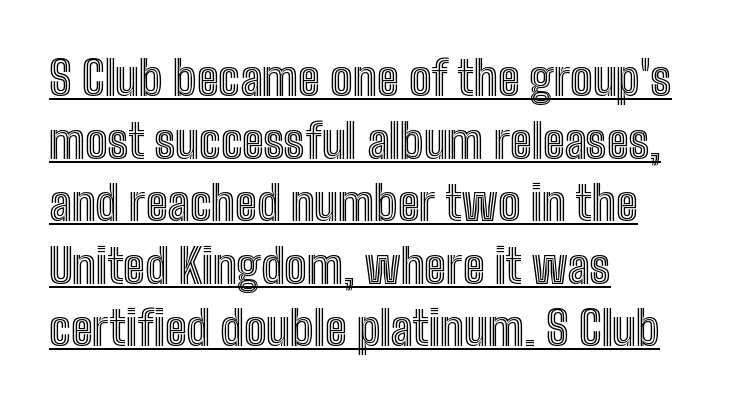
Q: Is the text italic (slanted)? A: No, it is upright.
Q: Is the text underlined? A: Yes.
Q: How is the paragraph aligned? A: Left-aligned.
Q: Is the spacing between letters normal or unusually wide? A: Normal.
Q: Is the spacing between lines tight, normal or loose? A: Normal.
Q: Width (condensed, normal, or wide)? A: Condensed.
Q: x-height? A: Medium.
Q: Monospaced? A: No.
